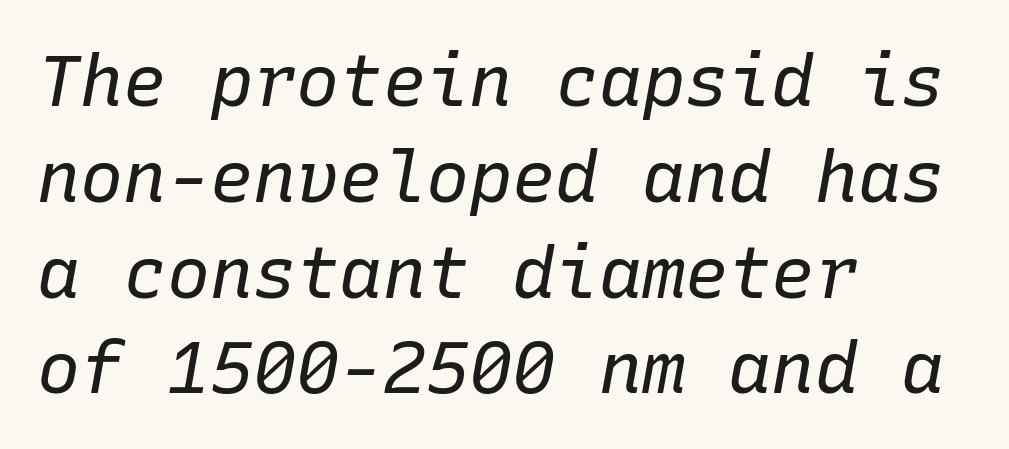
The image shows 72 px regular-weight type, italic (leaning right), monospaced; set left-aligned, normal line spacing (1.33x), normal letter spacing, not underlined; low stroke contrast and a medium x-height.
